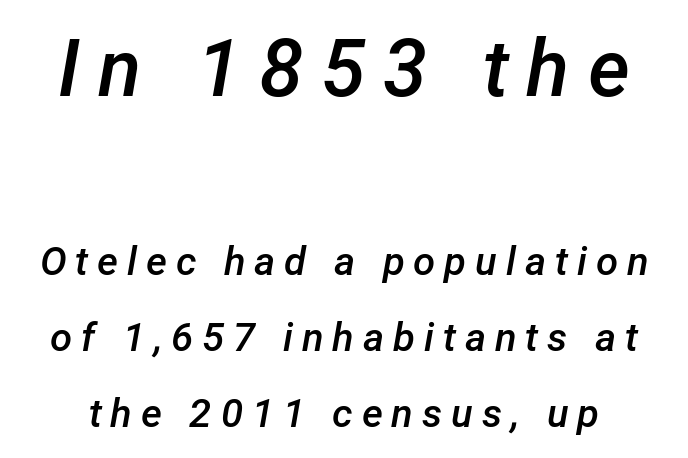
Q: Is the text bold? A: Semi-bold.
Q: Is the text italic (slanted)? A: Yes, it leans right by about 12 degrees.
Q: Is the text underlined? A: No.
Q: Is the spacing between letters normal or unusually wide? A: Unusually wide.
Q: Is the spacing between lines tight, normal or loose? A: Loose.
Q: Which block of text is set in a larger size, the first (top) or the second (bottom)? A: The first (top) one.
Q: Width (condensed, normal, or wide)? A: Normal.
Q: Stroke contrast? A: Low.
Q: x-height? A: Medium.
Q: Monospaced? A: No.
